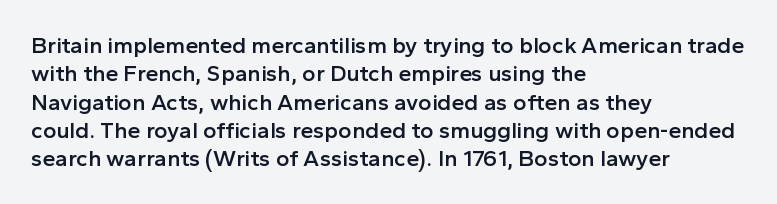
{"italic": "no", "bold": "semi", "underline": "no", "align": "left", "line_spacing_ratio": 1.23, "letter_spacing": "normal", "letter_spacing_em": 0.0, "glyph_px": 23}
